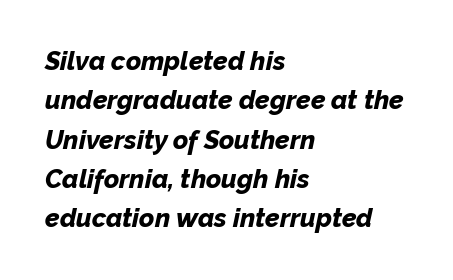
Notice how thick the strokes are: this is what a full bold looks like. Descenders are the only things crossing below the line. The rendering applies a slant to the glyphs. The ragged edge is on the right, which tells us the setting is flush left.
